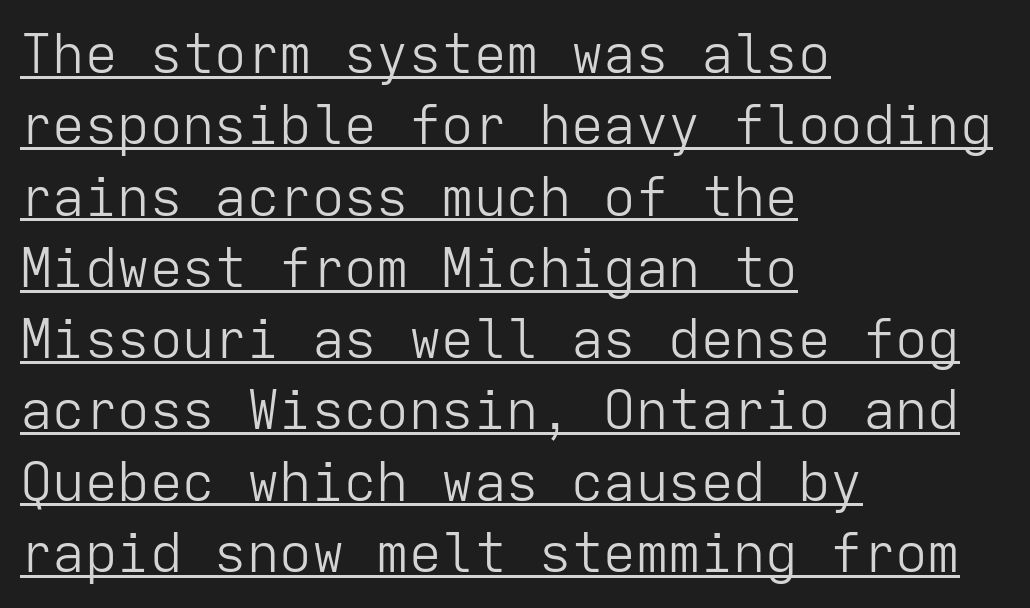
The image shows 54 px light sans-serif type, upright, monospaced; set left-aligned, normal line spacing (1.32x), normal letter spacing, underlined; low stroke contrast and a medium x-height.
